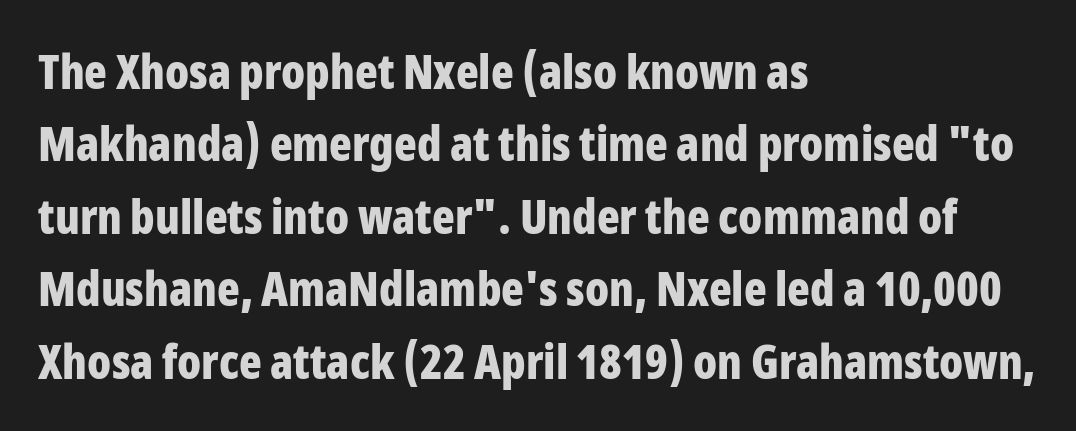
{"serif": "no", "italic": "no", "bold": "yes", "weight": "bold", "width": "condensed", "stroke_contrast": "low", "x_height": "medium", "monospaced": "no", "underline": "no", "align": "left", "line_spacing": "normal", "line_spacing_ratio": 1.54, "letter_spacing": "normal", "letter_spacing_em": 0.0, "glyph_px": 47}
